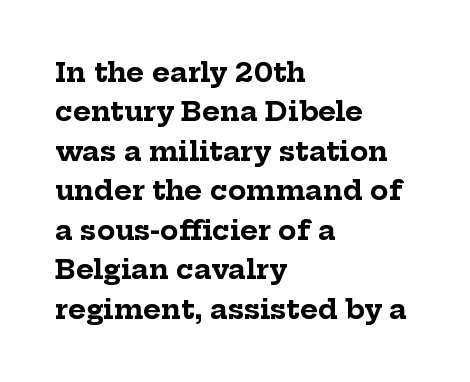
Q: Is the text bold? A: Yes.
Q: Is the text italic (slanted)? A: No, it is upright.
Q: Is the text underlined? A: No.
Q: How is the paragraph aligned? A: Left-aligned.
Q: Is the spacing between letters normal or unusually wide? A: Normal.
Q: Is the spacing between lines tight, normal or loose? A: Normal.
